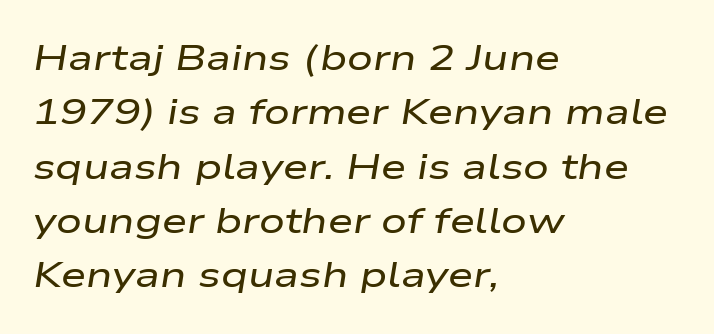
{"italic": "yes", "lean": "right", "slant_degrees": 9, "width": "wide", "stroke_contrast": "low", "x_height": "medium", "monospaced": "no", "underline": "no", "align": "left", "line_spacing": "normal", "line_spacing_ratio": 1.51, "letter_spacing": "normal", "letter_spacing_em": 0.0, "glyph_px": 36}
